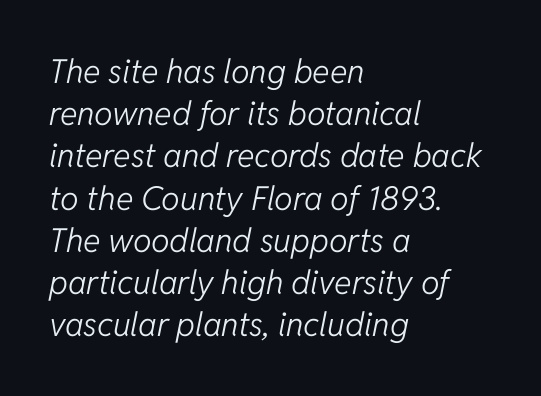
Q: Is the text bold? A: No.
Q: Is the text italic (slanted)? A: Yes, it leans right by about 11 degrees.
Q: Is the text underlined? A: No.
Q: How is the paragraph aligned? A: Left-aligned.
Q: Is the spacing between letters normal or unusually wide? A: Normal.
Q: Is the spacing between lines tight, normal or loose? A: Normal.
Q: Width (condensed, normal, or wide)? A: Normal.
Q: Stroke contrast? A: Low.
Q: x-height? A: Medium.
Q: Monospaced? A: No.
